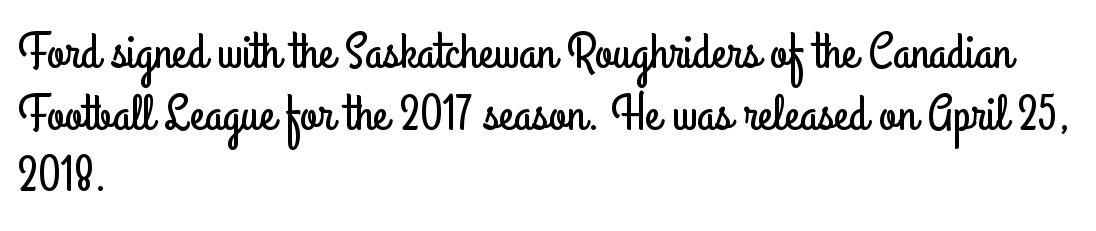
The image shows 51 px condensed sans-serif type; set left-aligned, line spacing 1.21x, normal letter spacing, not underlined; low stroke contrast and a small x-height.
